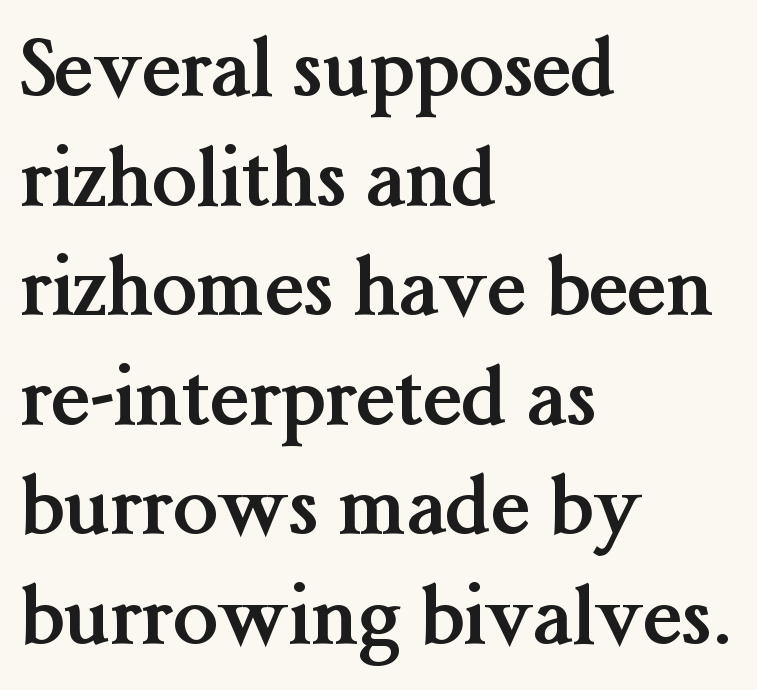
{"serif": "yes", "italic": "no", "bold": "yes", "weight": "semibold", "width": "normal", "stroke_contrast": "medium", "x_height": "medium", "monospaced": "no", "underline": "no", "align": "left", "line_spacing": "normal", "line_spacing_ratio": 1.37, "letter_spacing": "normal", "letter_spacing_em": 0.0, "glyph_px": 80}
